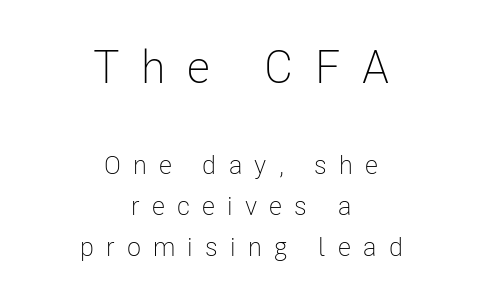
The image shows 46 px light, condensed sans-serif type, upright; set centered, normal line spacing (1.57x), unusually wide letter spacing (+0.47 em), not underlined; the first (top) block is 1.77x larger; low stroke contrast and a medium x-height.
